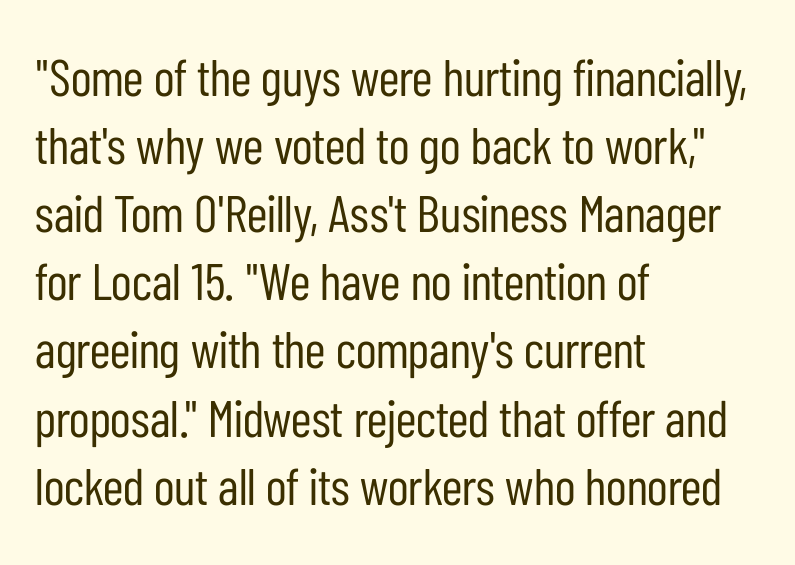
Q: Is the text bold? A: No.
Q: Is the text italic (slanted)? A: No, it is upright.
Q: Is the typeface a serif or a sans-serif typeface? A: Sans-serif.
Q: Is the text underlined? A: No.
Q: How is the paragraph aligned? A: Left-aligned.
Q: Is the spacing between letters normal or unusually wide? A: Normal.
Q: Is the spacing between lines tight, normal or loose? A: Normal.
Q: Width (condensed, normal, or wide)? A: Condensed.
Q: Stroke contrast? A: Low.
Q: x-height? A: Medium.
Q: Monospaced? A: No.
